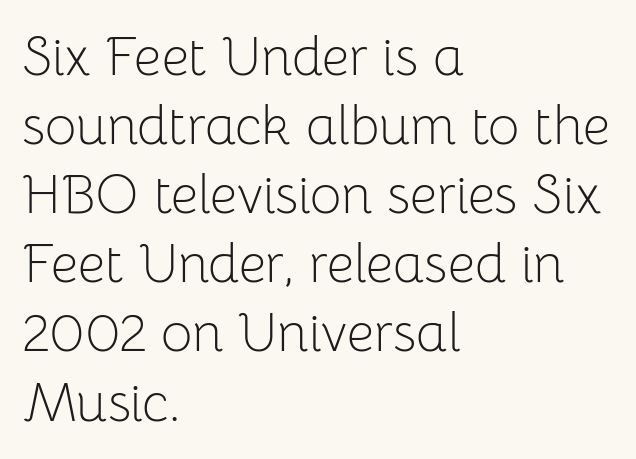
Q: Is the text bold? A: No.
Q: Is the text italic (slanted)? A: No, it is upright.
Q: Is the typeface a serif or a sans-serif typeface? A: Sans-serif.
Q: Is the text underlined? A: No.
Q: How is the paragraph aligned? A: Left-aligned.
Q: Is the spacing between letters normal or unusually wide? A: Normal.
Q: Is the spacing between lines tight, normal or loose? A: Normal.
Q: Width (condensed, normal, or wide)? A: Normal.
Q: Stroke contrast? A: Low.
Q: x-height? A: Medium.
Q: Monospaced? A: No.
